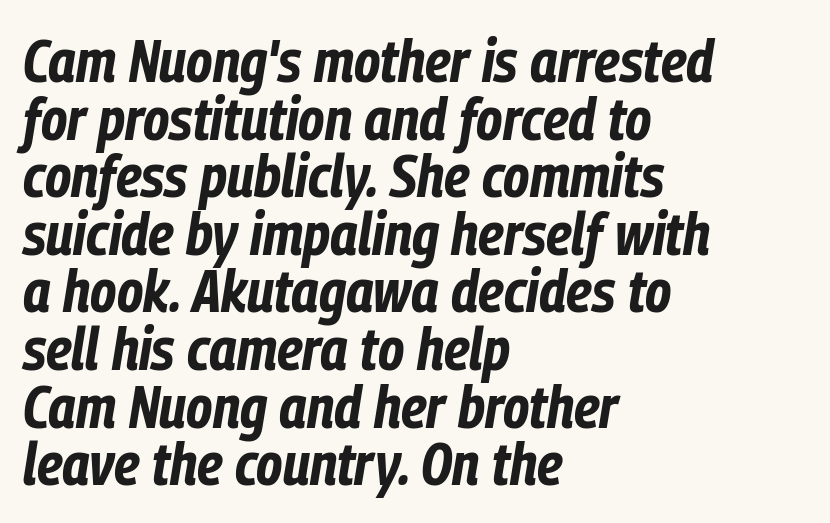
Q: Is the text bold? A: Yes.
Q: Is the text italic (slanted)? A: Yes, it leans right by about 9 degrees.
Q: Is the text underlined? A: No.
Q: How is the paragraph aligned? A: Left-aligned.
Q: Is the spacing between letters normal or unusually wide? A: Normal.
Q: Is the spacing between lines tight, normal or loose? A: Tight.
Q: Width (condensed, normal, or wide)? A: Condensed.
Q: Stroke contrast? A: Low.
Q: x-height? A: Medium.
Q: Monospaced? A: No.
